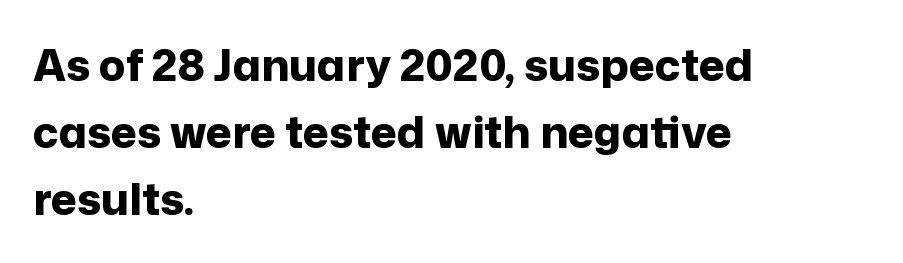
The typesetting leans heavy: a genuine bold. Upright lettering throughout. Anything drawn beneath the words? Only blank space. Regarding leading, the lines here are spaced in the standard way. The face used here is rendered with its standard letterfit. Note: no serifs on the glyphs.
